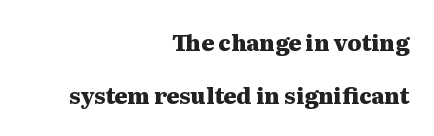
If you drew a line through each stem, it would be perfectly vertical. In terms of leading, this rendering errs on the spacious side. Summary of weight: heavy, a full bold. The gaps between neighbouring characters are ordinary and unremarkable. This sample is right-justified, so line beginnings fall wherever the words allow. Lines of text with bare space underneath.
